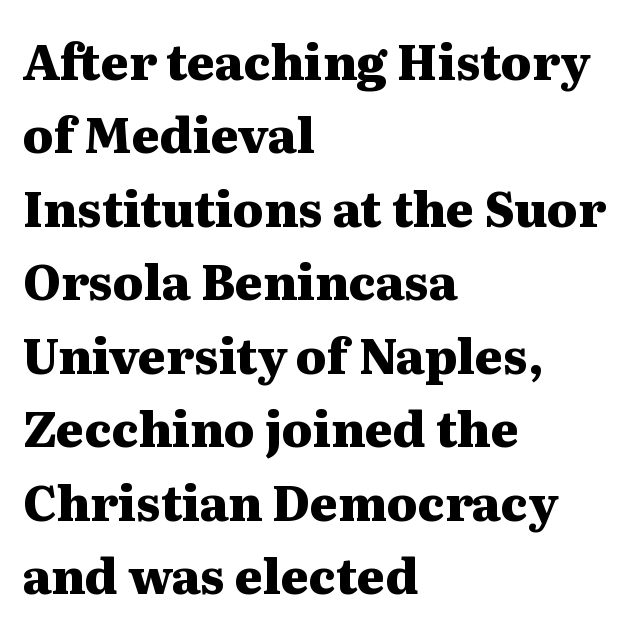
{"serif": "yes", "italic": "no", "bold": "yes", "weight": "heavy", "width": "wide", "stroke_contrast": "medium", "x_height": "medium", "monospaced": "no", "underline": "no", "align": "left", "line_spacing": "normal", "line_spacing_ratio": 1.53, "letter_spacing": "normal", "letter_spacing_em": 0.0, "glyph_px": 48}
